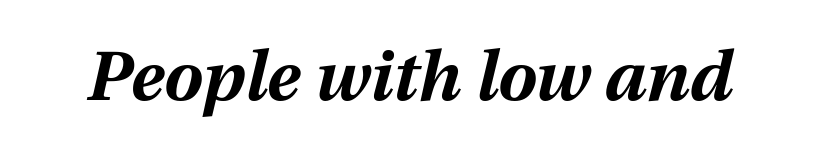
Q: Is the text bold? A: Yes.
Q: Is the text italic (slanted)? A: Yes, it leans right by about 13 degrees.
Q: Is the text underlined? A: No.
Q: Is the spacing between letters normal or unusually wide? A: Normal.
Q: Width (condensed, normal, or wide)? A: Normal.
Q: Stroke contrast? A: Medium.
Q: x-height? A: Medium.
Q: Monospaced? A: No.
